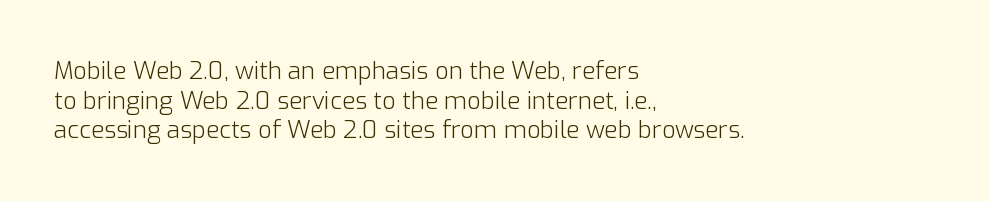
{"italic": "no", "bold": "no", "underline": "no", "align": "left", "line_spacing_ratio": 1.23, "letter_spacing": "normal", "letter_spacing_em": 0.0, "glyph_px": 24}
